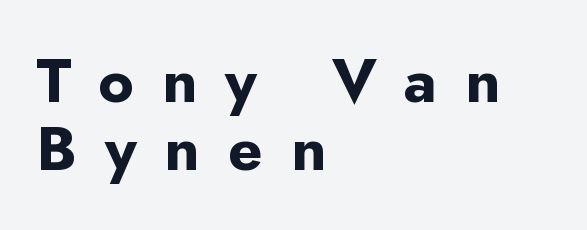
{"serif": "no", "italic": "no", "bold": "yes", "weight": "bold", "width": "normal", "stroke_contrast": "low", "x_height": "small", "monospaced": "no", "underline": "no", "align": "left", "line_spacing": "tight", "line_spacing_ratio": 1.12, "letter_spacing": "wide", "letter_spacing_em": 0.46, "glyph_px": 61}
